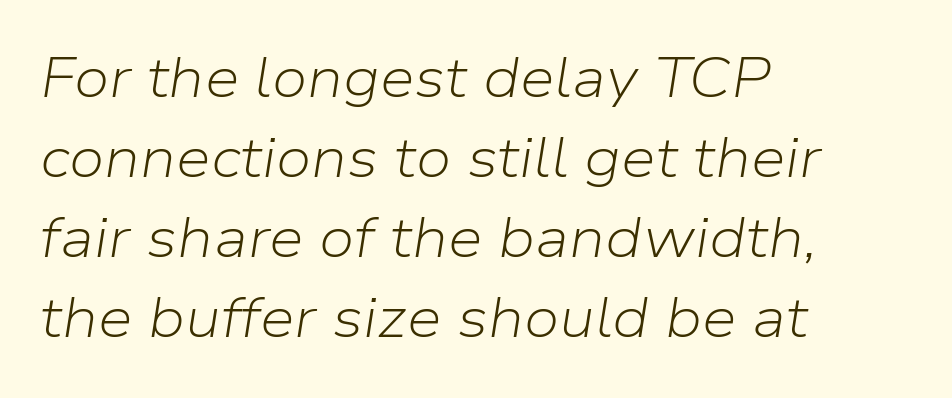
{"italic": "yes", "lean": "right", "slant_degrees": 9, "bold": "no", "weight": "light", "width": "normal", "stroke_contrast": "low", "x_height": "medium", "monospaced": "no", "underline": "no", "align": "left", "line_spacing": "normal", "line_spacing_ratio": 1.43, "letter_spacing": "normal", "letter_spacing_em": 0.0, "glyph_px": 56}
